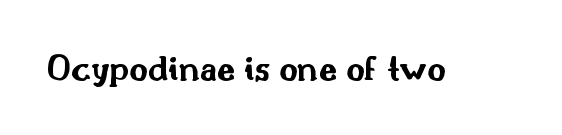
{"serif": "no", "italic": "no", "bold": "yes", "weight": "bold", "width": "wide", "stroke_contrast": "medium", "x_height": "small", "monospaced": "no", "underline": "no", "letter_spacing": "normal", "letter_spacing_em": 0.0, "glyph_px": 36}
